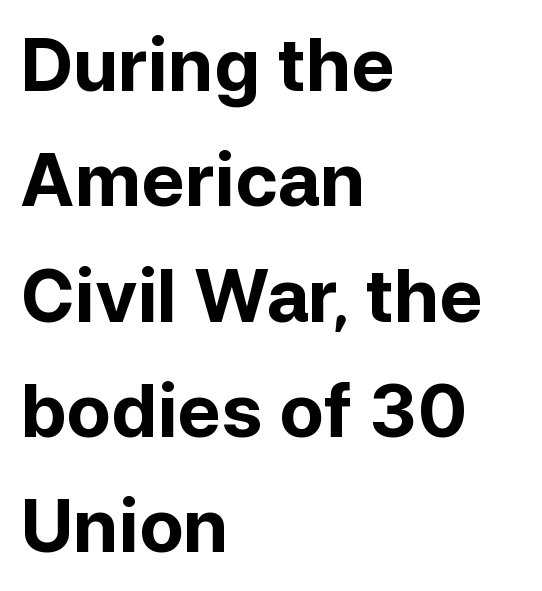
{"serif": "no", "italic": "no", "bold": "yes", "weight": "bold", "width": "normal", "stroke_contrast": "low", "x_height": "medium", "monospaced": "no", "underline": "no", "align": "left", "line_spacing": "normal", "line_spacing_ratio": 1.58, "letter_spacing": "normal", "letter_spacing_em": 0.0, "glyph_px": 73}
